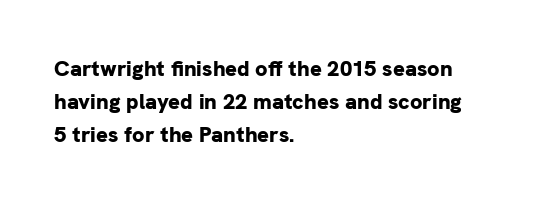
Q: Is the text bold? A: Yes.
Q: Is the text italic (slanted)? A: No, it is upright.
Q: Is the text underlined? A: No.
Q: How is the paragraph aligned? A: Left-aligned.
Q: Is the spacing between letters normal or unusually wide? A: Normal.
Q: Is the spacing between lines tight, normal or loose? A: Normal.
